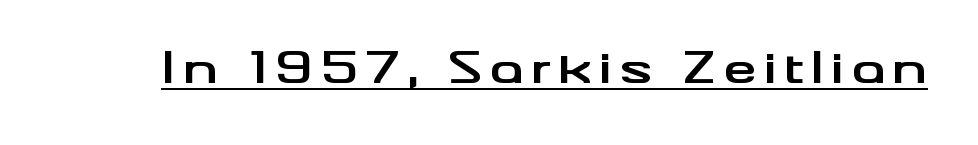
Q: Is the text bold? A: Yes.
Q: Is the text italic (slanted)? A: No, it is upright.
Q: Is the typeface a serif or a sans-serif typeface? A: Sans-serif.
Q: Is the text underlined? A: Yes.
Q: Width (condensed, normal, or wide)? A: Wide.
Q: Stroke contrast? A: Medium.
Q: x-height? A: Small.
Q: Monospaced? A: No.
